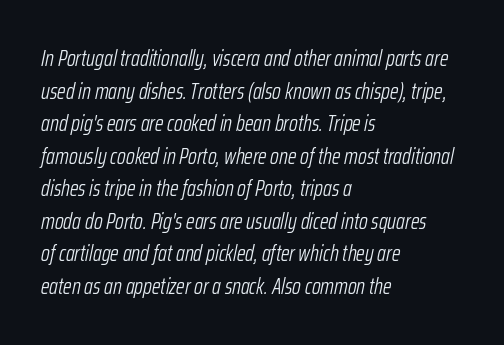
The image shows 22 px text type, italic (leaning right); set left-aligned, normal line spacing (1.48x), normal letter spacing, not underlined.
